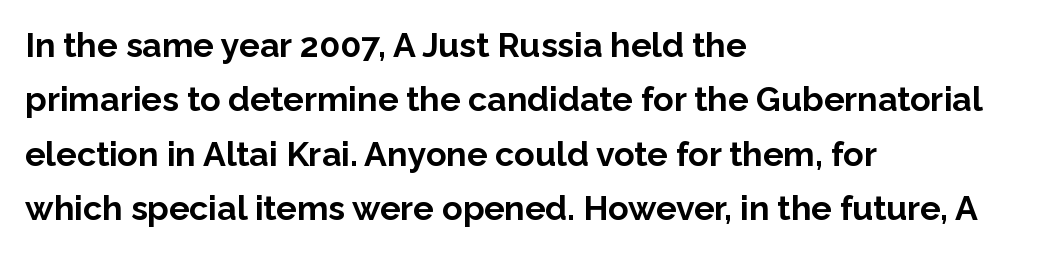
The typesetter chose a ragged-right arrangement here. The face used here has the dense, thick strokes of a bold. Does the lettering tilt? It doesn't — this is upright. This block has exactly the height ordinary leading produces. The passage shown is typed in a proportional face where columns would drift.
